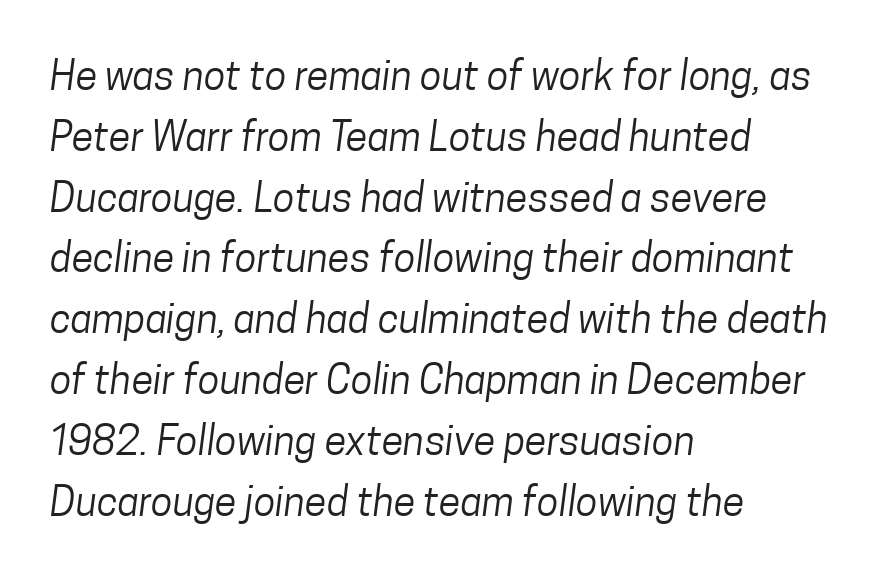
The passage shown is not underscored anywhere. Teacher's note: observe the even left margin — that is flush-left alignment. This sample uses plain, unmodified letter spacing. Each stroke keeps to a modest, everyday thickness or less. Unlike a traditional serif, this face leaves its strokes unadorned.
